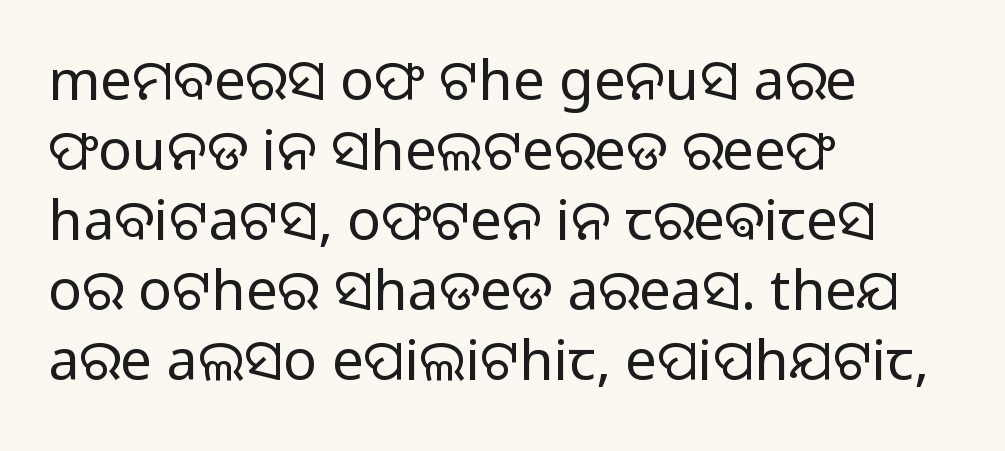
The image shows 56 px regular-weight sans-serif type, upright; set left-aligned, normal line spacing (1.25x), normal letter spacing, not underlined; low stroke contrast and a medium x-height.
